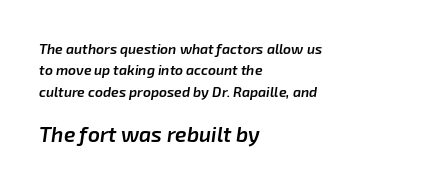
Q: Is the text bold? A: Semi-bold.
Q: Is the text italic (slanted)? A: Yes, it leans right by about 8 degrees.
Q: Is the text underlined? A: No.
Q: How is the paragraph aligned? A: Left-aligned.
Q: Is the spacing between letters normal or unusually wide? A: Normal.
Q: Is the spacing between lines tight, normal or loose? A: Normal.
Q: Which block of text is set in a larger size, the first (top) or the second (bottom)? A: The second (bottom) one.
